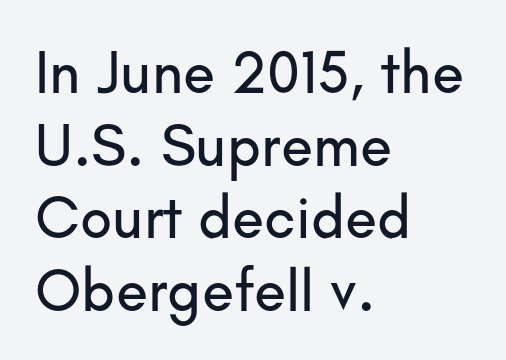
Q: Is the text italic (slanted)? A: No, it is upright.
Q: Is the typeface a serif or a sans-serif typeface? A: Sans-serif.
Q: Is the text underlined? A: No.
Q: How is the paragraph aligned? A: Left-aligned.
Q: Is the spacing between letters normal or unusually wide? A: Normal.
Q: Width (condensed, normal, or wide)? A: Normal.
Q: Stroke contrast? A: Low.
Q: x-height? A: Small.
Q: Monospaced? A: No.
